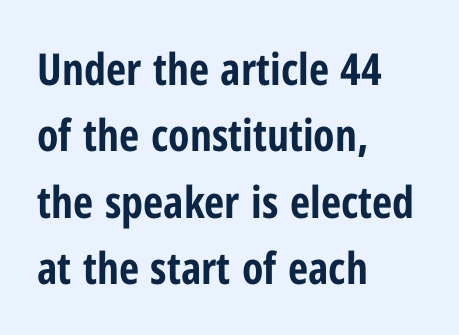
{"serif": "no", "italic": "no", "bold": "yes", "weight": "bold", "width": "condensed", "stroke_contrast": "low", "x_height": "medium", "monospaced": "no", "underline": "no", "align": "left", "line_spacing": "normal", "line_spacing_ratio": 1.51, "letter_spacing": "normal", "letter_spacing_em": 0.0, "glyph_px": 44}
